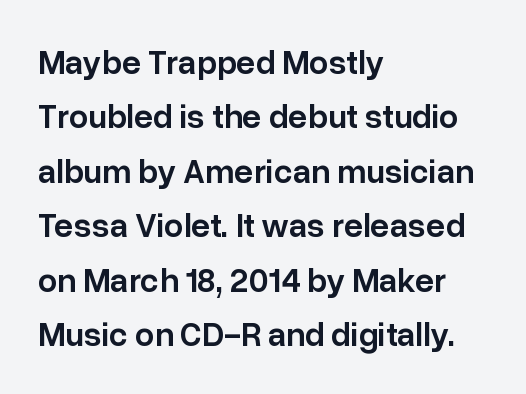
The image shows 34 px semibold sans-serif type, upright; set left-aligned, normal line spacing (1.6x), normal letter spacing, not underlined; low stroke contrast and a medium x-height.
